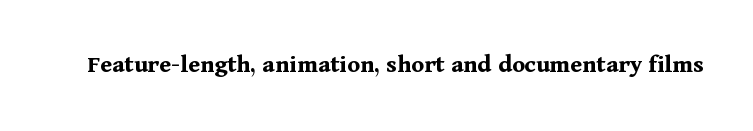
The image shows 26 px bold type, upright; set normal letter spacing, not underlined.
